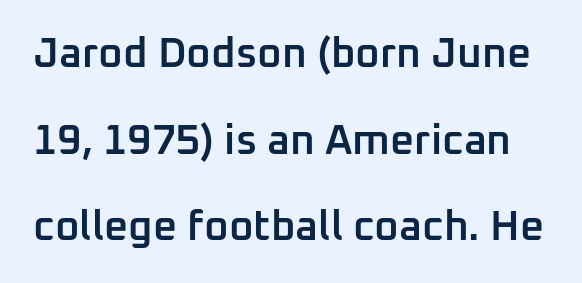
I'd call this a sans setting — the letters go barefoot. Words appear dense and cohesive because spacing is normal. Note the varied advance widths — an 'i' is clearly narrower than an 'm'. Notice the wide empty band between every row — that's loose leading. Weight: semibold (demi).
